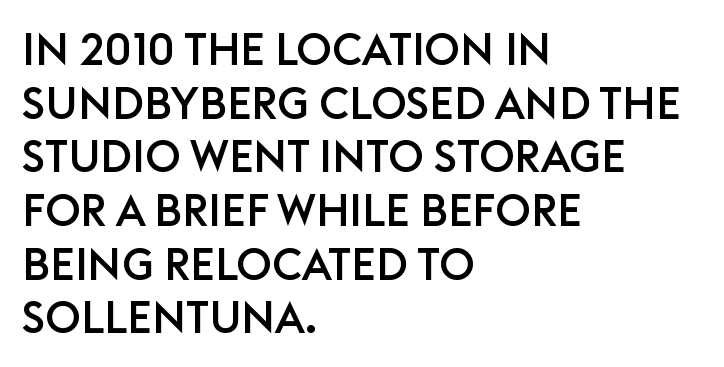
{"serif": "no", "italic": "no", "width": "normal", "stroke_contrast": "low", "x_height": "large", "monospaced": "no", "underline": "no", "align": "left", "line_spacing_ratio": 1.22, "letter_spacing": "normal", "letter_spacing_em": 0.0, "glyph_px": 44}
